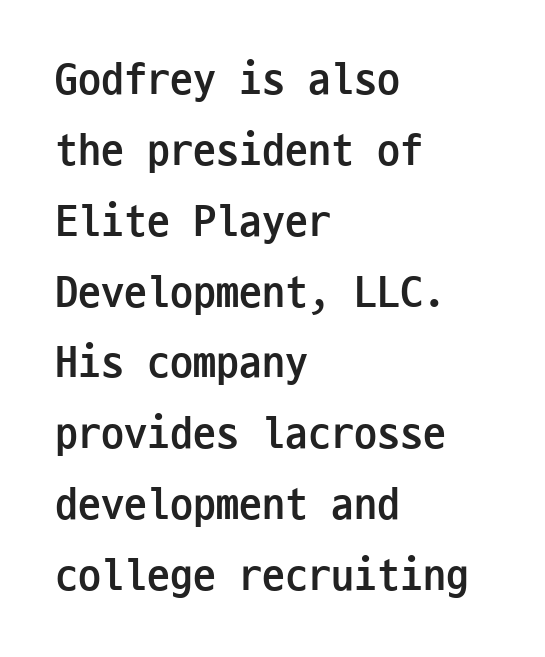
{"serif": "no", "italic": "no", "bold": "yes", "weight": "semibold", "width": "condensed", "stroke_contrast": "low", "x_height": "medium", "monospaced": "yes", "underline": "no", "align": "left", "line_spacing": "normal", "line_spacing_ratio": 1.54, "letter_spacing": "normal", "letter_spacing_em": 0.0, "glyph_px": 46}
